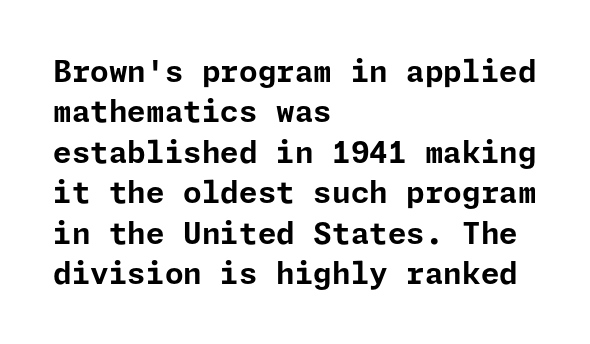
{"serif": "no", "italic": "no", "bold": "yes", "weight": "bold", "width": "normal", "stroke_contrast": "low", "x_height": "medium", "underline": "no", "align": "left", "line_spacing": "normal", "line_spacing_ratio": 1.35, "letter_spacing": "normal", "letter_spacing_em": 0.0, "glyph_px": 30}
